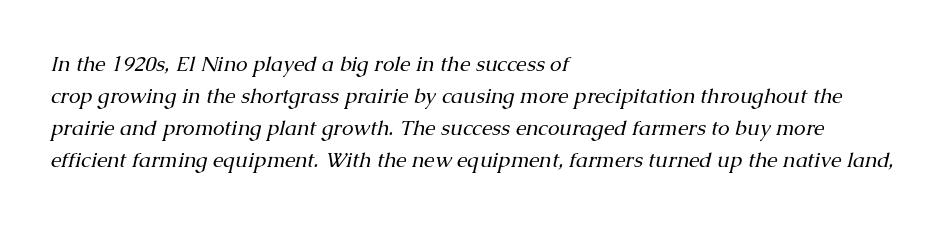
The image shows 21 px text type, italic (leaning right); set left-aligned, normal line spacing (1.53x), normal letter spacing, not underlined.
